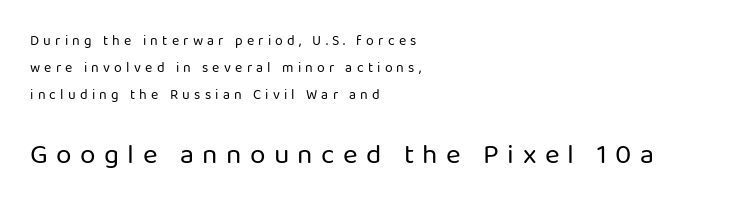
{"serif": "no", "italic": "no", "bold": "no", "weight": "regular", "width": "normal", "stroke_contrast": "low", "x_height": "medium", "monospaced": "no", "underline": "no", "align": "left", "line_spacing": "loose", "line_spacing_ratio": 1.92, "letter_spacing": "wide", "letter_spacing_em": 0.3, "larger_block": "second", "size_ratio": 2.0, "glyph_px": 28}
